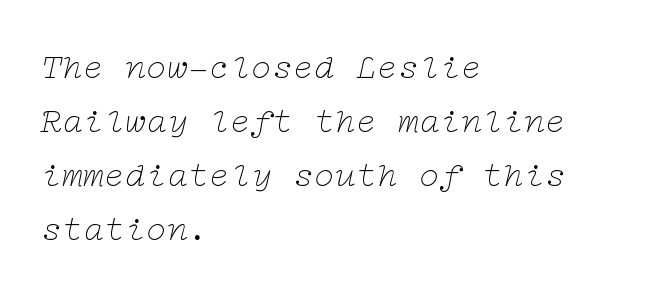
The image shows 35 px thin, wide serif type, italic (leaning right); set left-aligned, normal line spacing (1.54x), normal letter spacing, not underlined; low stroke contrast and a medium x-height.
